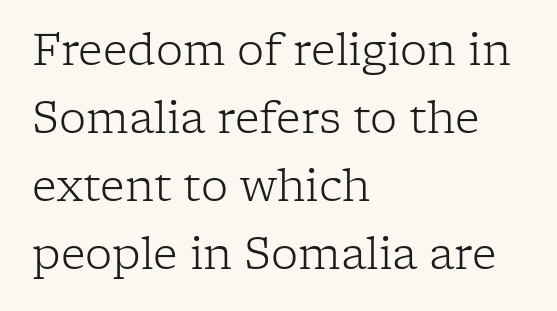
{"serif": "yes", "italic": "no", "bold": "no", "weight": "light", "width": "normal", "stroke_contrast": "low", "x_height": "medium", "monospaced": "no", "underline": "no", "align": "left", "line_spacing": "normal", "line_spacing_ratio": 1.58, "letter_spacing": "normal", "letter_spacing_em": 0.0, "glyph_px": 43}
